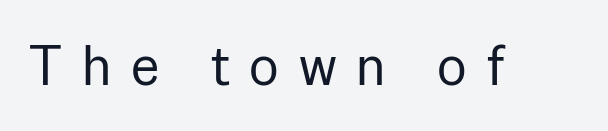
{"serif": "no", "italic": "no", "bold": "no", "weight": "regular", "width": "normal", "stroke_contrast": "low", "x_height": "medium", "monospaced": "no", "underline": "no", "letter_spacing": "wide", "letter_spacing_em": 0.36, "glyph_px": 55}
